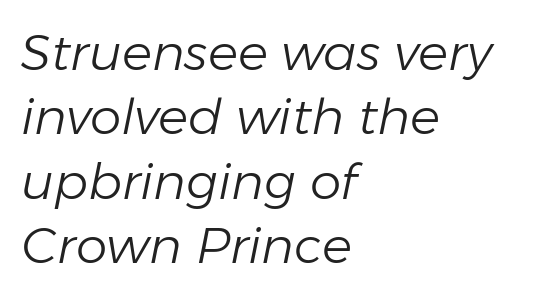
{"italic": "yes", "lean": "right", "slant_degrees": 11, "bold": "no", "weight": "light", "width": "normal", "stroke_contrast": "low", "x_height": "medium", "monospaced": "no", "underline": "no", "align": "left", "line_spacing": "normal", "line_spacing_ratio": 1.29, "letter_spacing": "normal", "letter_spacing_em": 0.0, "glyph_px": 50}
